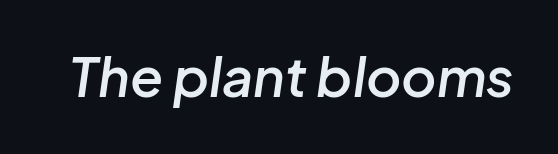
The image shows 54 px semibold type, italic (leaning right); set normal letter spacing, not underlined; low stroke contrast and a medium x-height.
